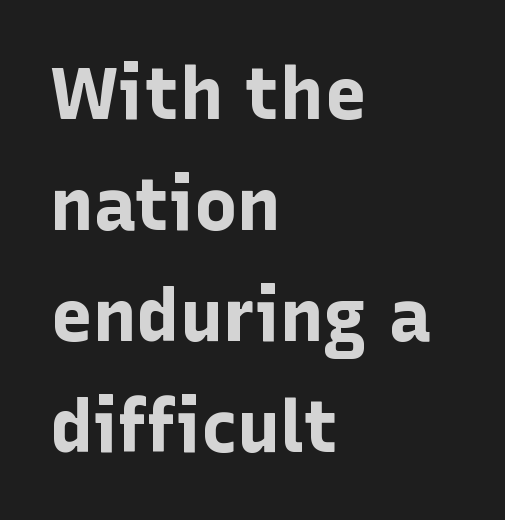
Q: Is the text bold? A: Yes.
Q: Is the text italic (slanted)? A: No, it is upright.
Q: Is the typeface a serif or a sans-serif typeface? A: Sans-serif.
Q: Is the text underlined? A: No.
Q: How is the paragraph aligned? A: Left-aligned.
Q: Is the spacing between letters normal or unusually wide? A: Normal.
Q: Is the spacing between lines tight, normal or loose? A: Normal.
Q: Width (condensed, normal, or wide)? A: Normal.
Q: Stroke contrast? A: Low.
Q: x-height? A: Medium.
Q: Monospaced? A: No.
